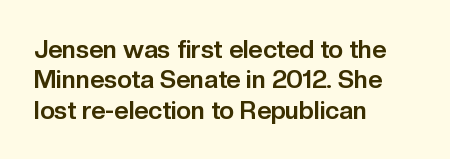
The image shows 25 px bold type, upright; set left-aligned, line spacing 1.22x, normal letter spacing, not underlined.
